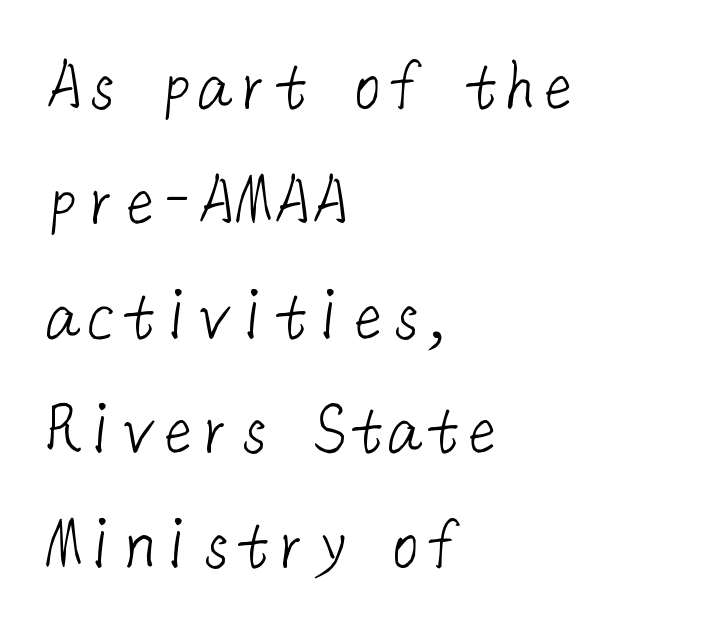
Q: Is the text bold? A: No.
Q: Is the typeface a serif or a sans-serif typeface? A: Sans-serif.
Q: Is the text underlined? A: No.
Q: How is the paragraph aligned? A: Left-aligned.
Q: Is the spacing between letters normal or unusually wide? A: Normal.
Q: Is the spacing between lines tight, normal or loose? A: Normal.
Q: Width (condensed, normal, or wide)? A: Normal.
Q: Stroke contrast? A: Low.
Q: x-height? A: Medium.
